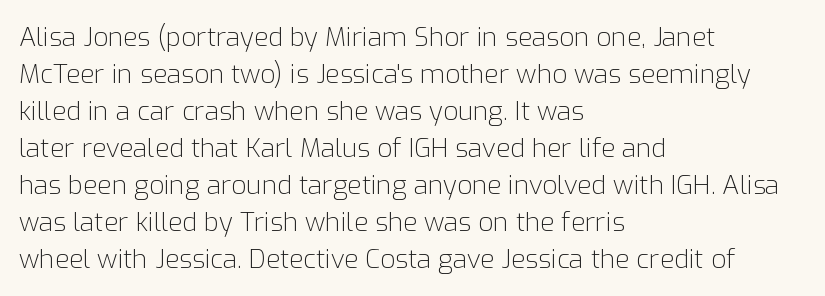
Q: Is the text bold? A: No.
Q: Is the text italic (slanted)? A: No, it is upright.
Q: Is the text underlined? A: No.
Q: How is the paragraph aligned? A: Left-aligned.
Q: Is the spacing between letters normal or unusually wide? A: Normal.
Q: Is the spacing between lines tight, normal or loose? A: Normal.
